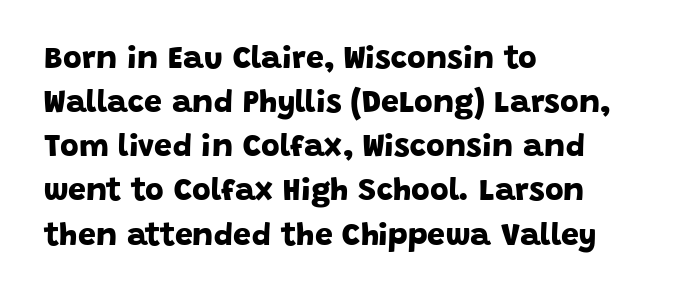
Q: Is the text bold? A: Yes.
Q: Is the typeface a serif or a sans-serif typeface? A: Sans-serif.
Q: Is the text underlined? A: No.
Q: How is the paragraph aligned? A: Left-aligned.
Q: Is the spacing between letters normal or unusually wide? A: Normal.
Q: Is the spacing between lines tight, normal or loose? A: Normal.
Q: Width (condensed, normal, or wide)? A: Normal.
Q: Stroke contrast? A: Low.
Q: x-height? A: Large.
Q: Monospaced? A: No.
